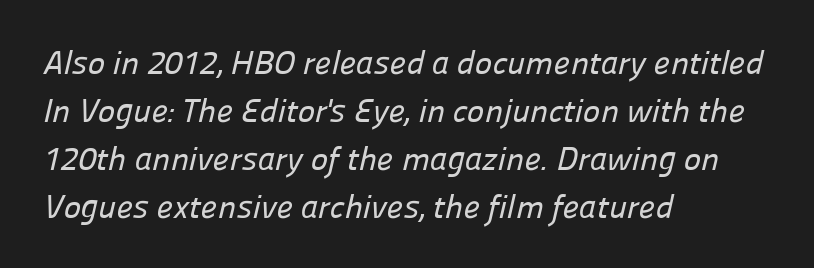
The image shows 33 px sans-serif type; set left-aligned, normal line spacing (1.45x), normal letter spacing, not underlined; low stroke contrast and a medium x-height.
